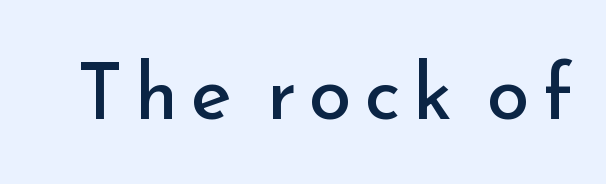
Q: Is the text bold? A: No.
Q: Is the text italic (slanted)? A: No, it is upright.
Q: Is the typeface a serif or a sans-serif typeface? A: Sans-serif.
Q: Is the text underlined? A: No.
Q: Width (condensed, normal, or wide)? A: Normal.
Q: Stroke contrast? A: Low.
Q: x-height? A: Small.
Q: Monospaced? A: No.
